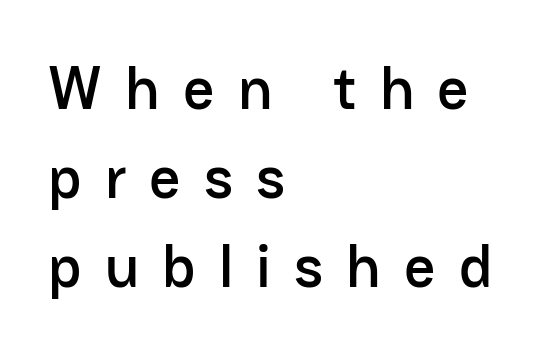
Q: Is the text italic (slanted)? A: No, it is upright.
Q: Is the typeface a serif or a sans-serif typeface? A: Sans-serif.
Q: Is the text underlined? A: No.
Q: How is the paragraph aligned? A: Left-aligned.
Q: Is the spacing between letters normal or unusually wide? A: Unusually wide.
Q: Is the spacing between lines tight, normal or loose? A: Normal.
Q: Width (condensed, normal, or wide)? A: Normal.
Q: Stroke contrast? A: Low.
Q: x-height? A: Medium.
Q: Monospaced? A: No.
